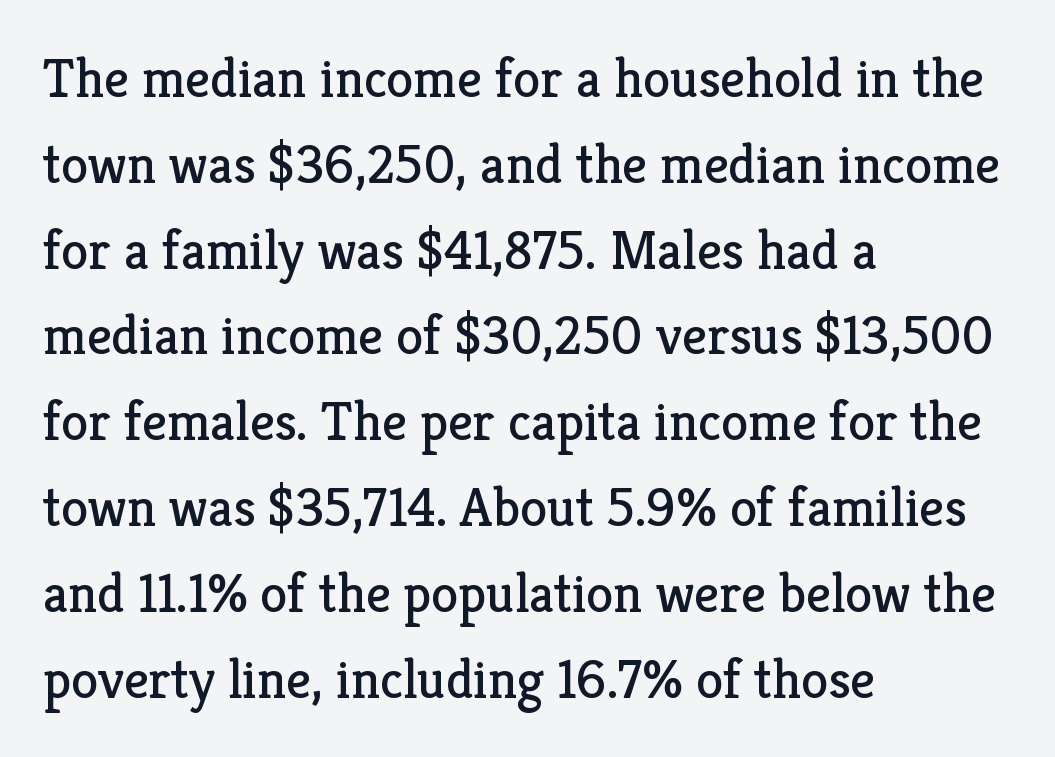
The image shows 55 px regular-weight serif type, upright; set left-aligned, normal line spacing (1.56x), normal letter spacing, not underlined; low stroke contrast and a medium x-height.
